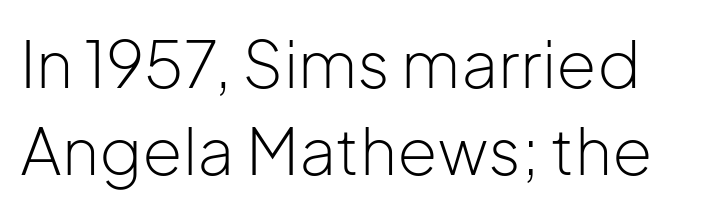
Has an underline been added? It has not. The letters advance in unequal steps, a hallmark of proportional type. Compared with a typical body face, this is equally light or lighter still. Nope, not italic — everything's standing straight. The type is set solid horizontally, with unmodified tracking. A sans-serif font was chosen for this passage.
